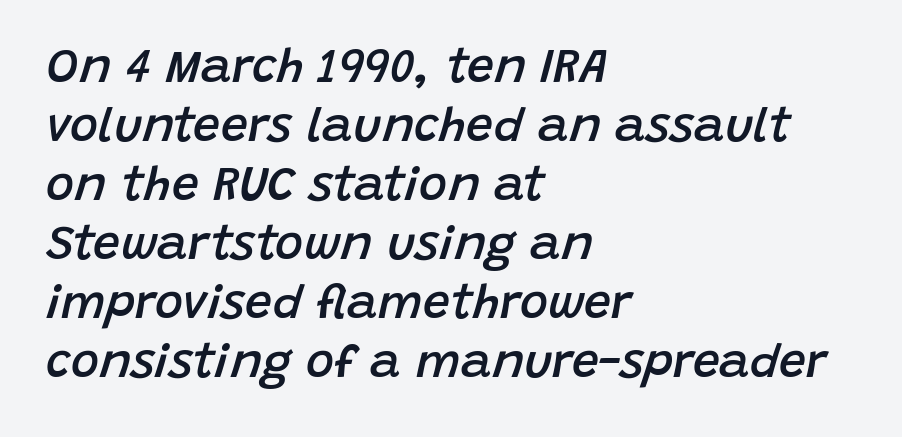
You could not count columns in this text — the font is proportionally spaced. The lettering tilts uniformly, giving the passage an italic look. Compared with an ordinary text face, these strokes are moderately heavier — a semibold. The typesetter chose a ragged-right arrangement here. Descender tails drop into unmarked territory.
